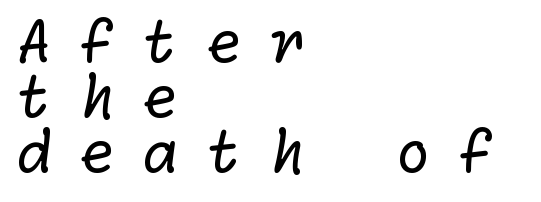
This rendering uses left alignment, leaving the right contour irregular. A typesetter would label this face a sans. Rule under the text: the space is simply empty. Unbolded letterforms with no extra heft. You could barely slide anything between these rows. Students, note that the glyphs here are deliberately spaced far apart.
